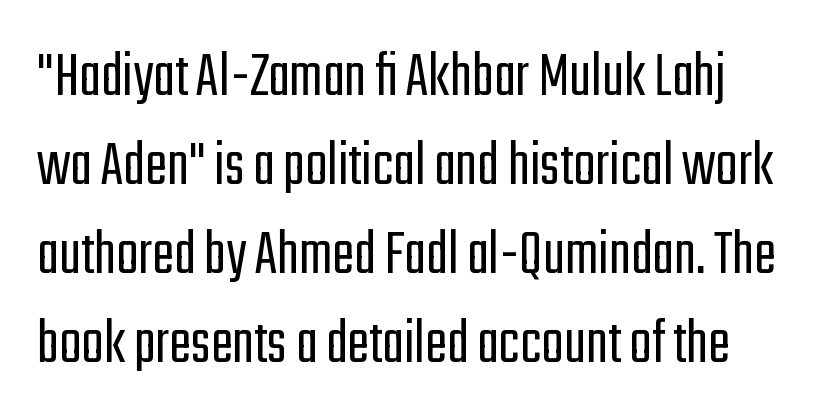
The image shows 66 px light, condensed sans-serif type, upright; set normal line spacing (1.35x), normal letter spacing, not underlined; low stroke contrast and a medium x-height.
